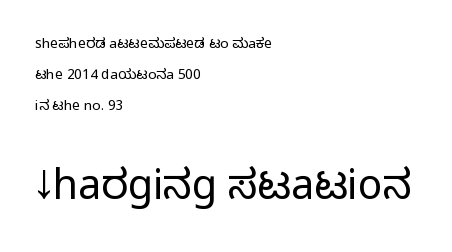
The image shows 41 px regular-weight, condensed sans-serif type, upright; set left-aligned, loose line spacing (2.22x), normal letter spacing, not underlined; the second (bottom) block is 2.93x larger; low stroke contrast and a large x-height.
